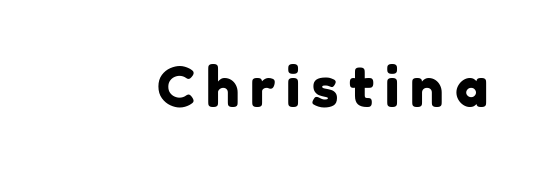
{"serif": "no", "width": "normal", "stroke_contrast": "low", "x_height": "medium", "monospaced": "no", "underline": "no", "glyph_px": 56}
